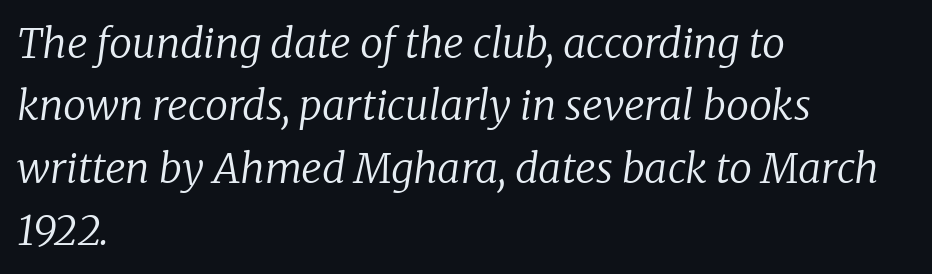
The image shows 41 px regular-weight serif type, italic (leaning right); set left-aligned, normal line spacing (1.52x), normal letter spacing, not underlined; low stroke contrast and a medium x-height.
